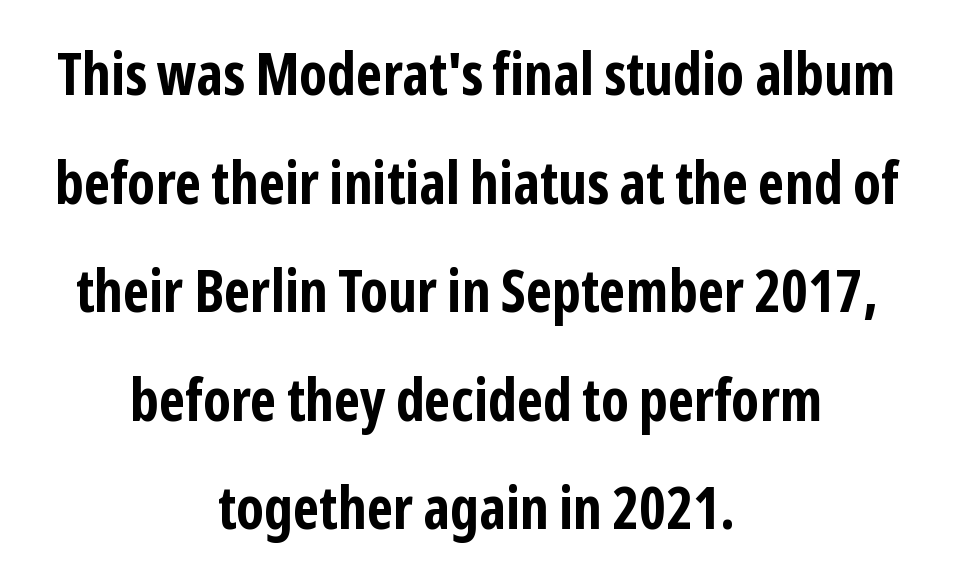
The image shows 59 px bold, condensed sans-serif type, upright; set centered, line spacing 1.84x, normal letter spacing, not underlined; low stroke contrast and a medium x-height.
